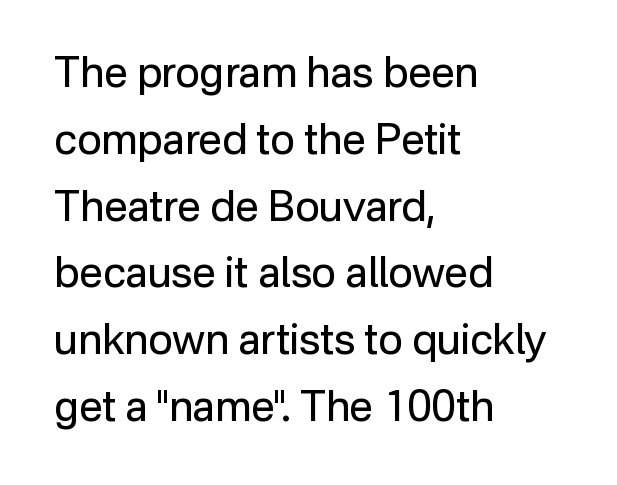
{"serif": "no", "italic": "no", "bold": "no", "weight": "regular", "width": "normal", "stroke_contrast": "low", "x_height": "medium", "monospaced": "no", "underline": "no", "align": "left", "line_spacing": "normal", "line_spacing_ratio": 1.59, "letter_spacing": "normal", "letter_spacing_em": 0.0, "glyph_px": 42}
